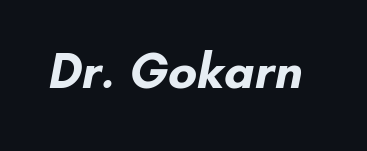
The face used here is a sans, in the tradition of grotesques and geometrics. Plain, unruled lines of type. Each letter keeps its own natural width here, so spacing adapts to shape. These lines carry a lot of weight — the face is fully bold. Letter spacing: default.
